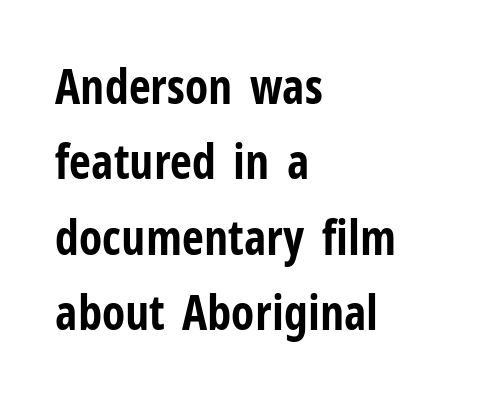
{"serif": "no", "italic": "no", "bold": "yes", "weight": "bold", "width": "condensed", "stroke_contrast": "low", "x_height": "medium", "monospaced": "no", "underline": "no", "align": "left", "line_spacing": "normal", "line_spacing_ratio": 1.57, "letter_spacing": "normal", "letter_spacing_em": 0.0, "glyph_px": 48}
